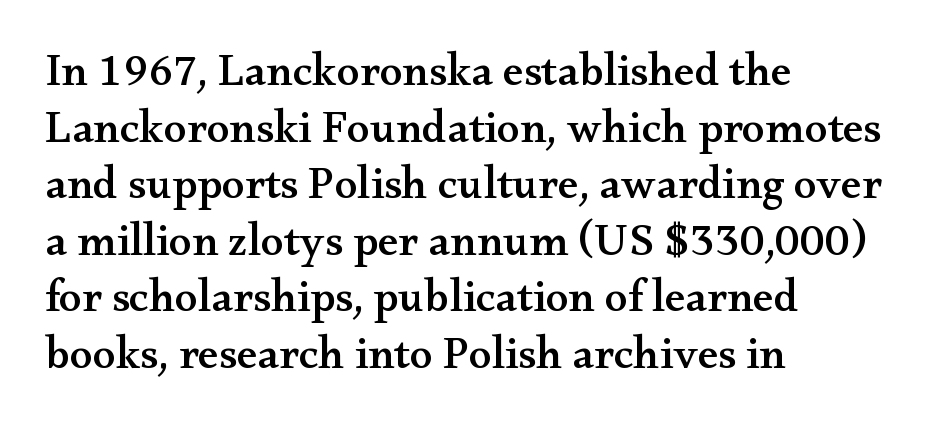
The image shows 46 px wide serif type, upright; set left-aligned, line spacing 1.23x, normal letter spacing, not underlined; medium stroke contrast and a small x-height.
